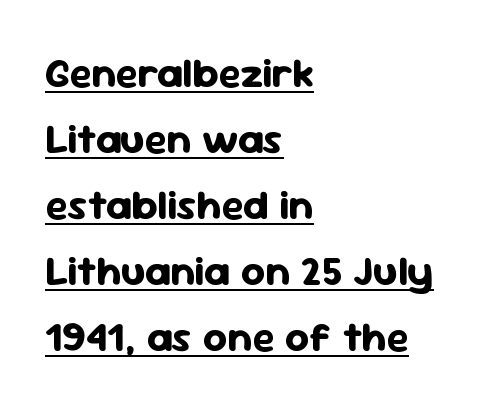
The image shows 42 px bold sans-serif type, upright; set left-aligned, normal line spacing (1.57x), normal letter spacing, underlined; low stroke contrast and a medium x-height.
